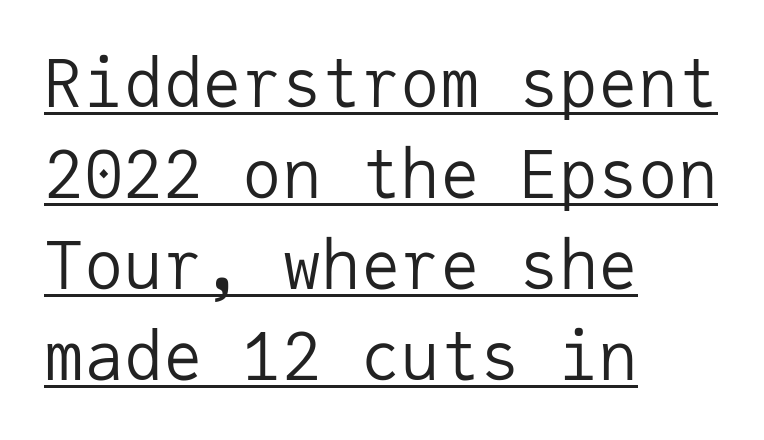
{"serif": "no", "italic": "no", "bold": "no", "weight": "regular", "width": "normal", "stroke_contrast": "low", "x_height": "medium", "monospaced": "yes", "underline": "yes", "align": "left", "line_spacing": "normal", "line_spacing_ratio": 1.38, "letter_spacing": "normal", "letter_spacing_em": 0.0, "glyph_px": 66}
